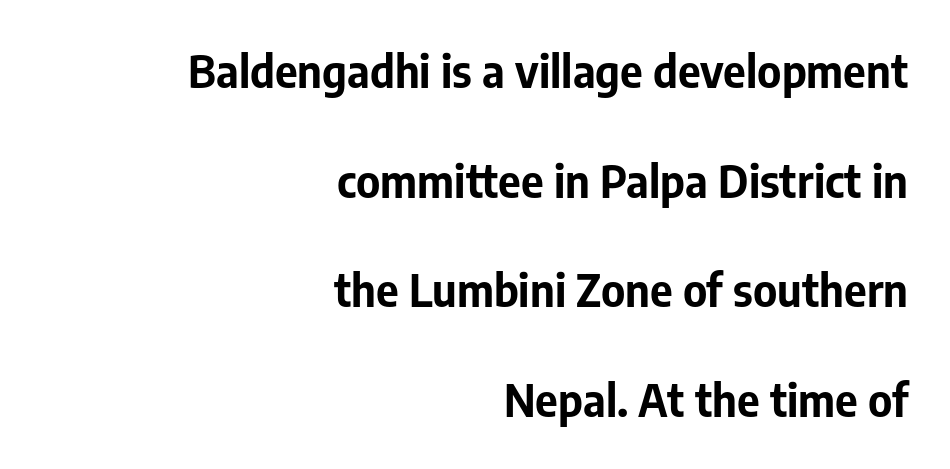
{"serif": "no", "italic": "no", "bold": "yes", "weight": "bold", "width": "normal", "stroke_contrast": "low", "x_height": "medium", "monospaced": "no", "underline": "no", "align": "right", "line_spacing": "loose", "line_spacing_ratio": 2.49, "letter_spacing": "normal", "letter_spacing_em": 0.0, "glyph_px": 44}
